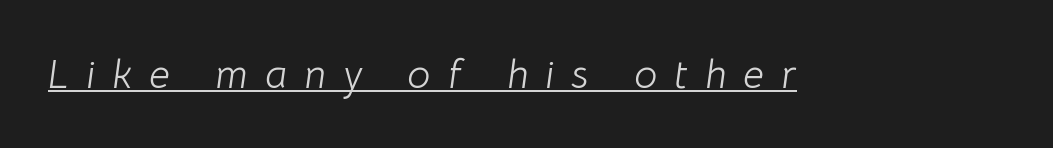
Q: Is the text bold? A: No.
Q: Is the text italic (slanted)? A: Yes, it leans right by about 8 degrees.
Q: Is the text underlined? A: Yes.
Q: Is the spacing between letters normal or unusually wide? A: Unusually wide.
Q: Width (condensed, normal, or wide)? A: Normal.
Q: Stroke contrast? A: Low.
Q: x-height? A: Medium.
Q: Monospaced? A: No.
